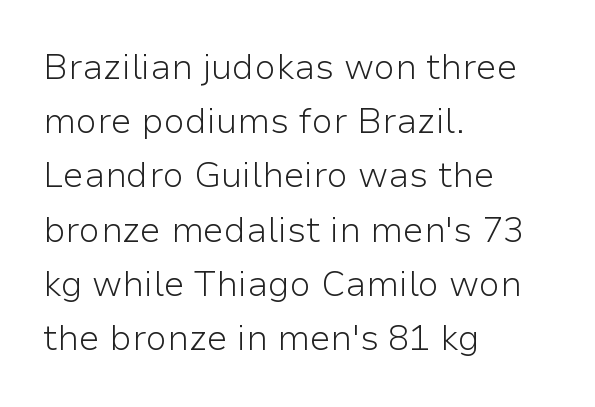
The face used here is rendered with its standard letterfit. The rows are spaced the way most documents space them. A typesetter would call this proportional, since set widths differ per character. Lines of text with bare space underneath. A quiet, ordinary-to-light weight characterises the typeface.
